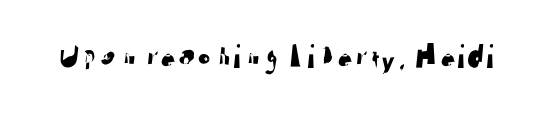
{"serif": "no", "width": "normal", "stroke_contrast": "low", "x_height": "medium", "monospaced": "no", "underline": "no", "letter_spacing": "normal", "letter_spacing_em": 0.0, "glyph_px": 34}
